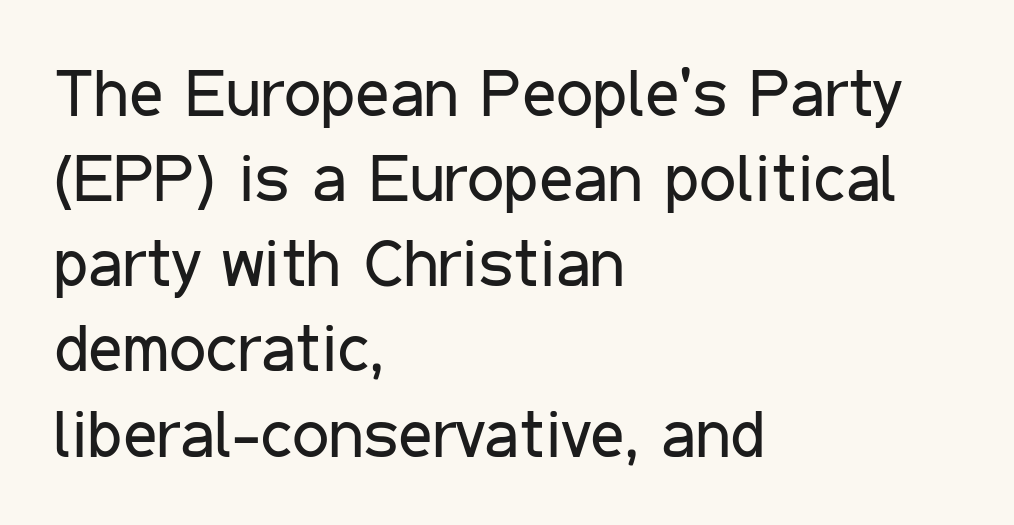
The image shows 66 px regular-weight, condensed sans-serif type, upright; set left-aligned, normal line spacing (1.29x), normal letter spacing, not underlined; low stroke contrast and a medium x-height.
